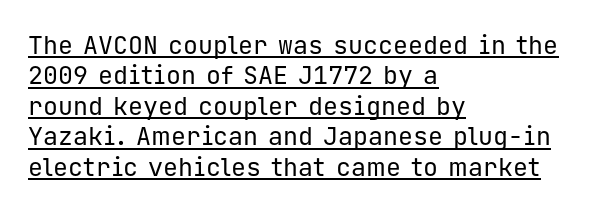
Q: Is the text bold? A: No.
Q: Is the text italic (slanted)? A: No, it is upright.
Q: Is the text underlined? A: Yes.
Q: How is the paragraph aligned? A: Left-aligned.
Q: Is the spacing between letters normal or unusually wide? A: Normal.
